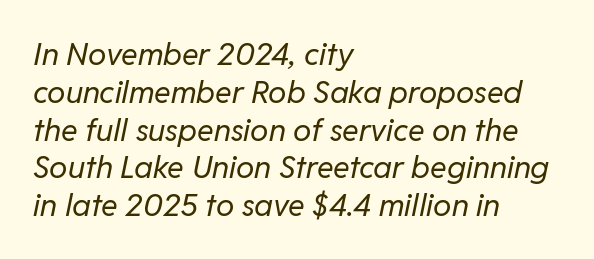
Q: Is the text bold? A: No.
Q: Is the text italic (slanted)? A: Yes, it leans right by about 11 degrees.
Q: Is the text underlined? A: No.
Q: How is the paragraph aligned? A: Left-aligned.
Q: Is the spacing between letters normal or unusually wide? A: Normal.
Q: Width (condensed, normal, or wide)? A: Normal.
Q: Stroke contrast? A: Low.
Q: x-height? A: Medium.
Q: Monospaced? A: No.
